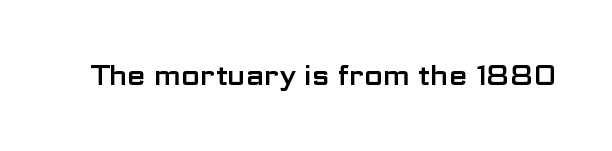
Q: Is the text italic (slanted)? A: No, it is upright.
Q: Is the text underlined? A: No.
Q: Is the spacing between letters normal or unusually wide? A: Normal.
